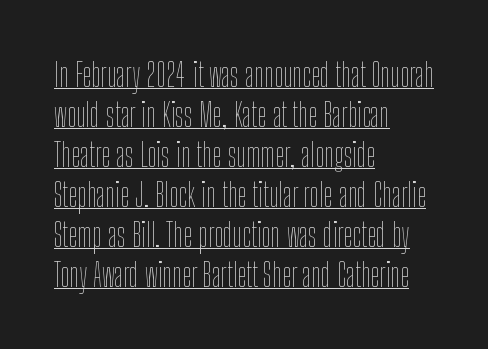
Characters follow at the spacing the type designer built in. These lines were composed using upright roman letters. Teacher's note: observe the even left margin — that is flush-left alignment. Each letter keeps its own natural width here, so spacing adapts to shape. Underlined type. No chunkiness to these letters — they're not bold.
